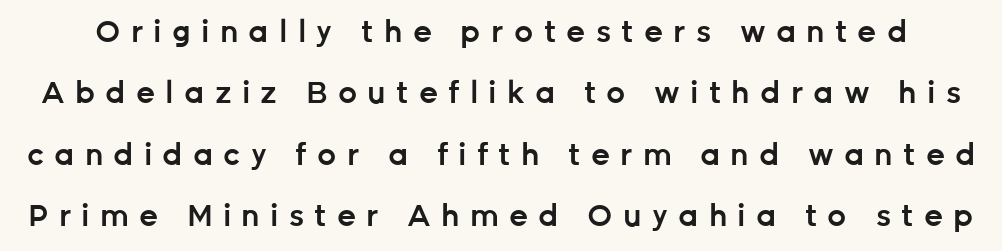
{"serif": "no", "italic": "no", "bold": "semi", "weight": "semibold", "width": "normal", "stroke_contrast": "low", "x_height": "medium", "monospaced": "no", "underline": "no", "line_spacing": "loose", "line_spacing_ratio": 2.05, "letter_spacing": "wide", "letter_spacing_em": 0.34, "glyph_px": 30}
